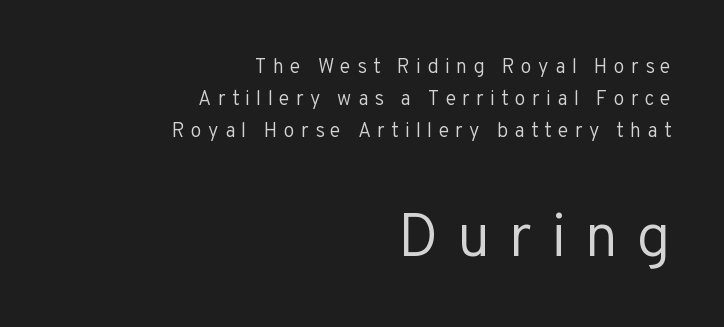
Q: Is the text bold? A: No.
Q: Is the text italic (slanted)? A: No, it is upright.
Q: Is the typeface a serif or a sans-serif typeface? A: Sans-serif.
Q: Is the text underlined? A: No.
Q: How is the paragraph aligned? A: Right-aligned.
Q: Is the spacing between letters normal or unusually wide? A: Unusually wide.
Q: Is the spacing between lines tight, normal or loose? A: Normal.
Q: Which block of text is set in a larger size, the first (top) or the second (bottom)? A: The second (bottom) one.
Q: Width (condensed, normal, or wide)? A: Normal.
Q: Stroke contrast? A: Low.
Q: x-height? A: Medium.
Q: Monospaced? A: No.
